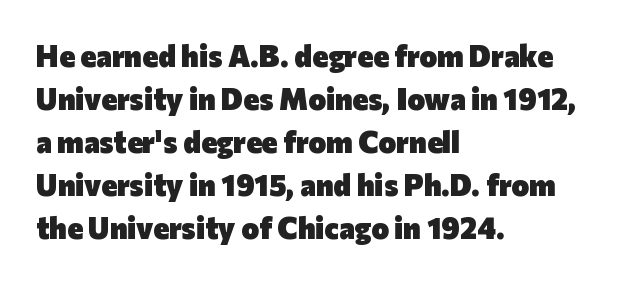
Tracking value appears to be zero — textbook default spacing. Unlike a traditional serif, this face leaves its strokes unadorned. The baseline area is clear. You can tell it's not italic because the verticals are truly vertical.
